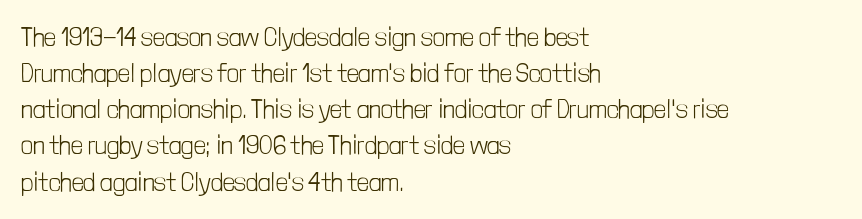
Teacher's note: observe the even left margin — that is flush-left alignment. Students, note that the glyphs here touch the page at normal intervals. Do the letters lean? They stand straight. Descenders hang freely into open space. Stem width sits at or under what a default text font uses.
